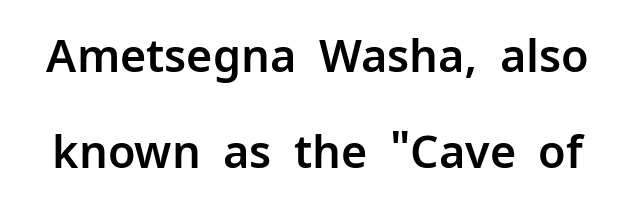
Q: Is the text italic (slanted)? A: No, it is upright.
Q: Is the typeface a serif or a sans-serif typeface? A: Sans-serif.
Q: Is the text underlined? A: No.
Q: Is the spacing between letters normal or unusually wide? A: Normal.
Q: Is the spacing between lines tight, normal or loose? A: Loose.
Q: Width (condensed, normal, or wide)? A: Normal.
Q: Stroke contrast? A: Low.
Q: x-height? A: Medium.
Q: Monospaced? A: No.
